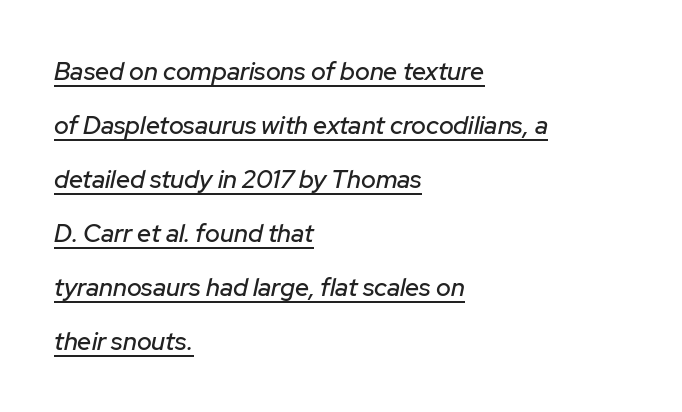
This sample trades compactness for vertical openness between lines. The rendering uses the underline text-decoration. How are the letters spaced? Ordinarily, with no added tracking. The axis of the letterforms is tilted away from vertical. Short and long lines alike share a common starting point at left.
